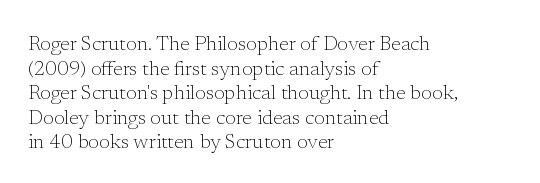
Q: Is the text bold? A: No.
Q: Is the text italic (slanted)? A: No, it is upright.
Q: Is the text underlined? A: No.
Q: How is the paragraph aligned? A: Left-aligned.
Q: Is the spacing between letters normal or unusually wide? A: Normal.
